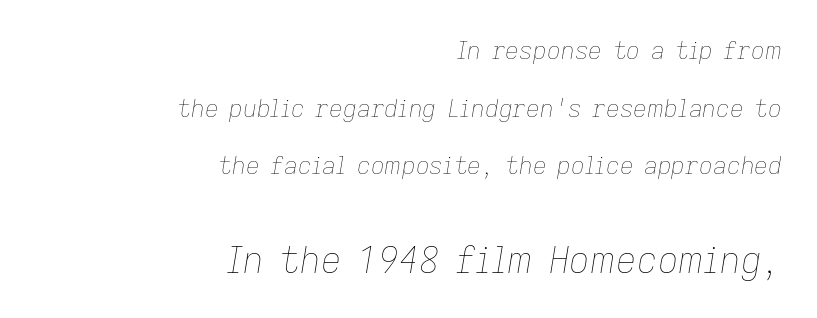
The image shows 36 px thin type, italic (leaning right); set right-aligned, loose line spacing (2.4x), normal letter spacing, not underlined; the second (bottom) block is 1.5x larger; low stroke contrast and a medium x-height.
